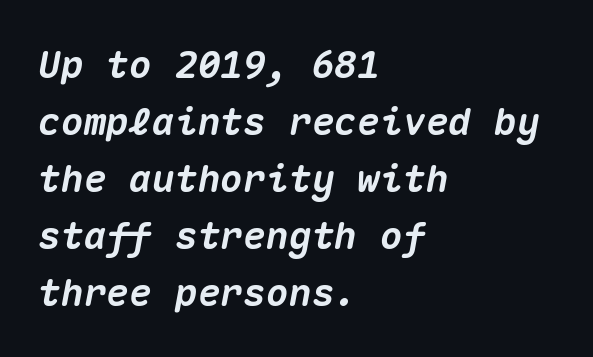
The block of text has a typical density, with ordinary space between rows. Fixed-width glyphs throughout — classic coding-font behaviour. The foot of each line stays bare and open. Layout note: lines flush left. Words appear dense and cohesive because spacing is normal. These lines carry a lot of weight — the face is fully bold.
